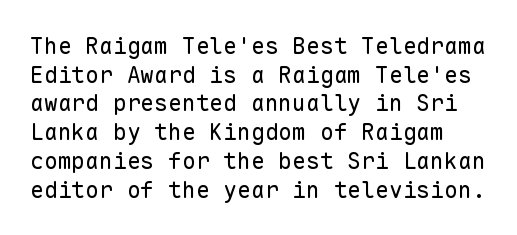
The image shows 23 px text type, upright; set normal line spacing (1.25x), normal letter spacing, not underlined.
